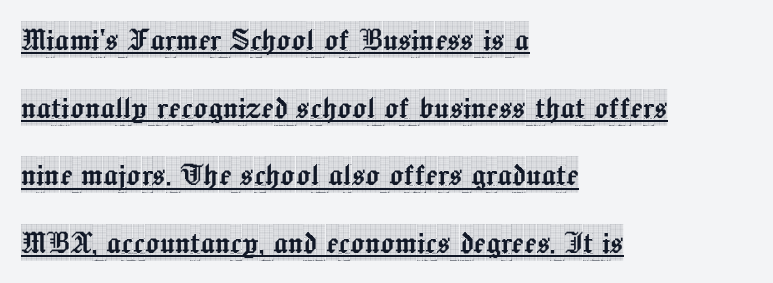
The image shows 36 px condensed serif type, upright; set left-aligned, line spacing 1.88x, normal letter spacing, underlined; a large x-height.
